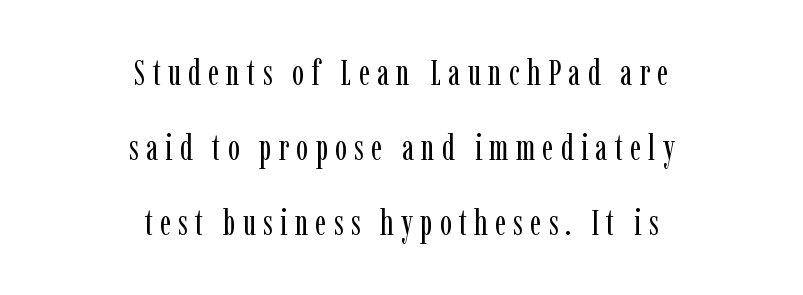
{"serif": "yes", "italic": "no", "bold": "no", "weight": "regular", "width": "condensed", "stroke_contrast": "low", "x_height": "medium", "monospaced": "no", "underline": "no", "align": "center", "line_spacing": "loose", "line_spacing_ratio": 2.09, "letter_spacing": "wide", "letter_spacing_em": 0.2, "glyph_px": 36}
